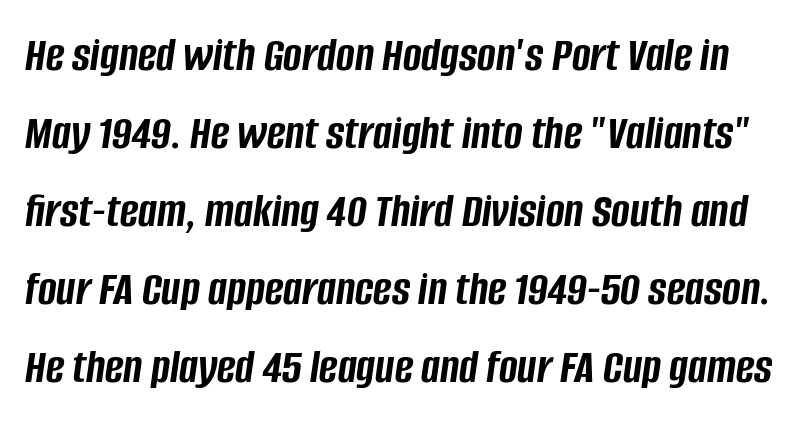
Q: Is the text bold? A: Yes.
Q: Is the text italic (slanted)? A: Yes, it leans right by about 8 degrees.
Q: Is the text underlined? A: No.
Q: Is the spacing between letters normal or unusually wide? A: Normal.
Q: Is the spacing between lines tight, normal or loose? A: Normal.
Q: Width (condensed, normal, or wide)? A: Condensed.
Q: Stroke contrast? A: Low.
Q: x-height? A: Large.
Q: Monospaced? A: No.
